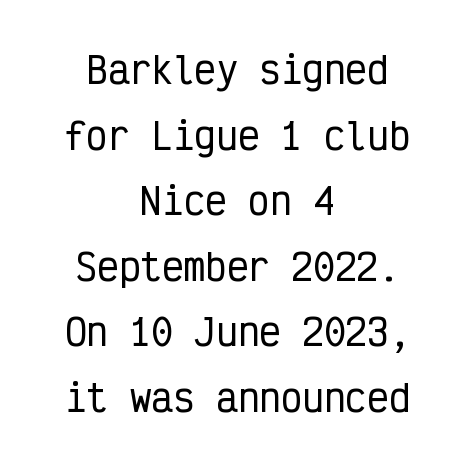
A sans-serif font was chosen for this passage. There is no visible air inserted between adjacent glyphs. The rendering uses typewriter-style spacing with identical character cells. The rendering positions every line midway between the sides. Quick note: not italic, upright.
